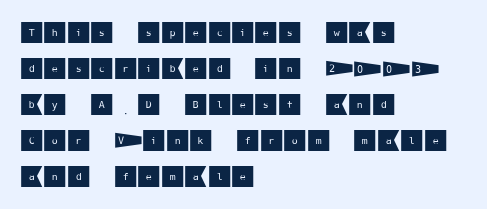
You can tell it's not italic because the verticals are truly vertical. Whoever set this chose a conventional vertical rhythm. The line texture is even and compact thanks to regular tracking. Each row of text sits above clean, open space.
